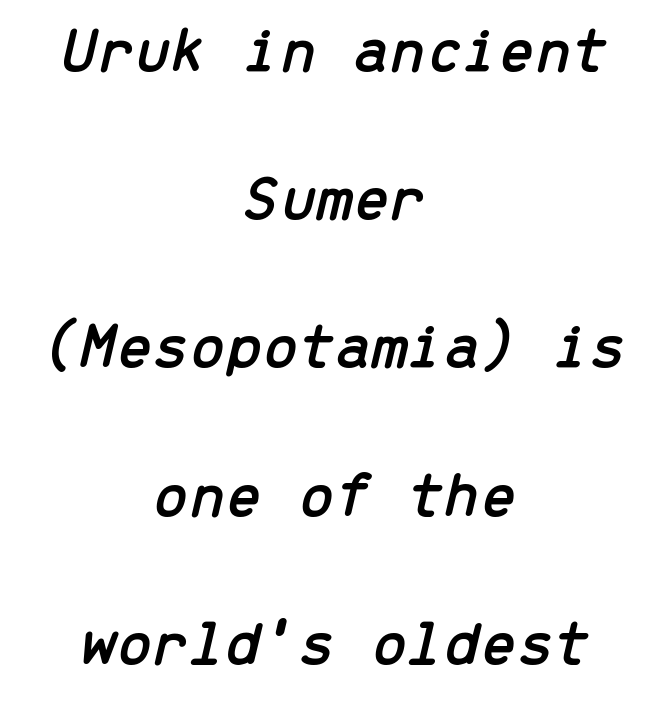
Nobody touched the tracking dial on this one. The specimen reads as italic at a glance. Each new line begins a long way beneath the previous one. Any mark beneath the type? The region is blank.
